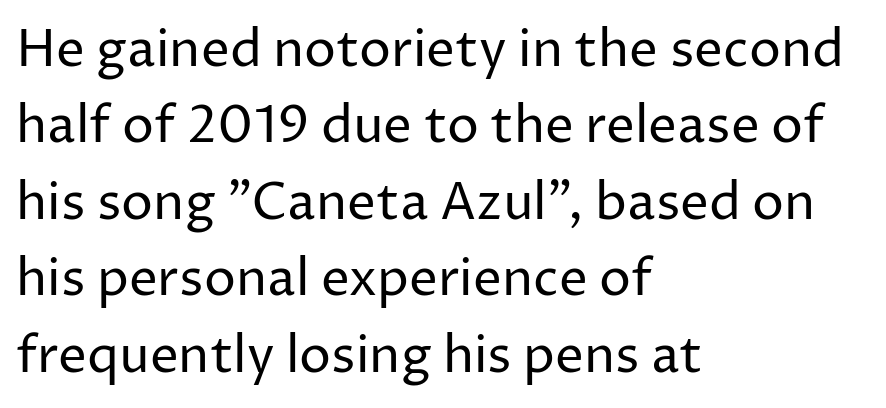
Q: Is the text bold? A: No.
Q: Is the text italic (slanted)? A: No, it is upright.
Q: Is the typeface a serif or a sans-serif typeface? A: Sans-serif.
Q: Is the text underlined? A: No.
Q: How is the paragraph aligned? A: Left-aligned.
Q: Is the spacing between letters normal or unusually wide? A: Normal.
Q: Is the spacing between lines tight, normal or loose? A: Normal.
Q: Width (condensed, normal, or wide)? A: Normal.
Q: Stroke contrast? A: Low.
Q: x-height? A: Medium.
Q: Monospaced? A: No.
